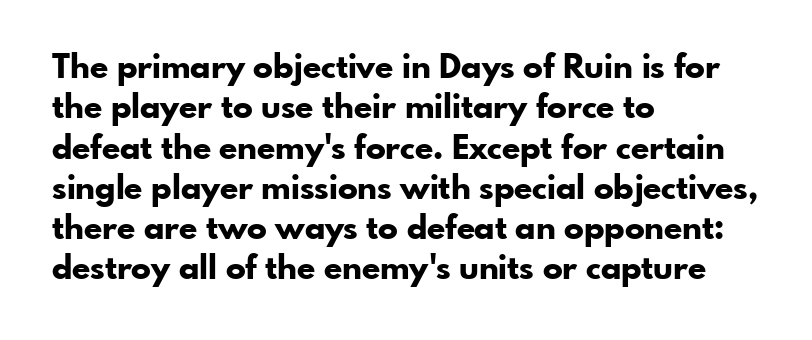
Q: Is the text bold? A: Yes.
Q: Is the text italic (slanted)? A: No, it is upright.
Q: Is the typeface a serif or a sans-serif typeface? A: Sans-serif.
Q: Is the text underlined? A: No.
Q: How is the paragraph aligned? A: Left-aligned.
Q: Is the spacing between letters normal or unusually wide? A: Normal.
Q: Width (condensed, normal, or wide)? A: Normal.
Q: Stroke contrast? A: Low.
Q: x-height? A: Small.
Q: Monospaced? A: No.
